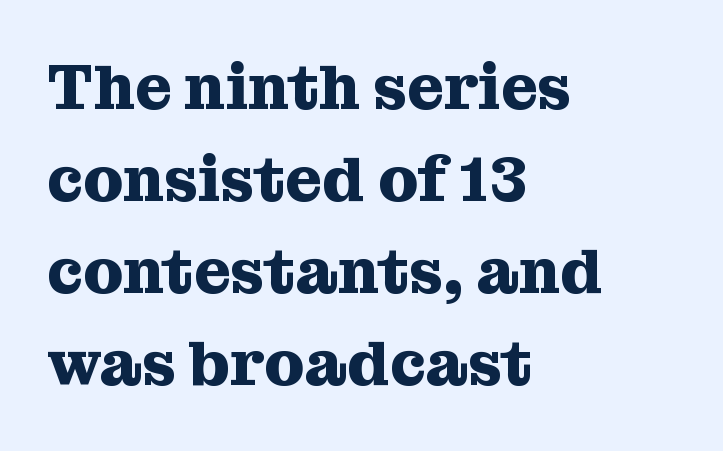
The image shows 63 px heavy serif type, upright; set left-aligned, normal line spacing (1.46x), normal letter spacing, not underlined; medium stroke contrast and a medium x-height.
